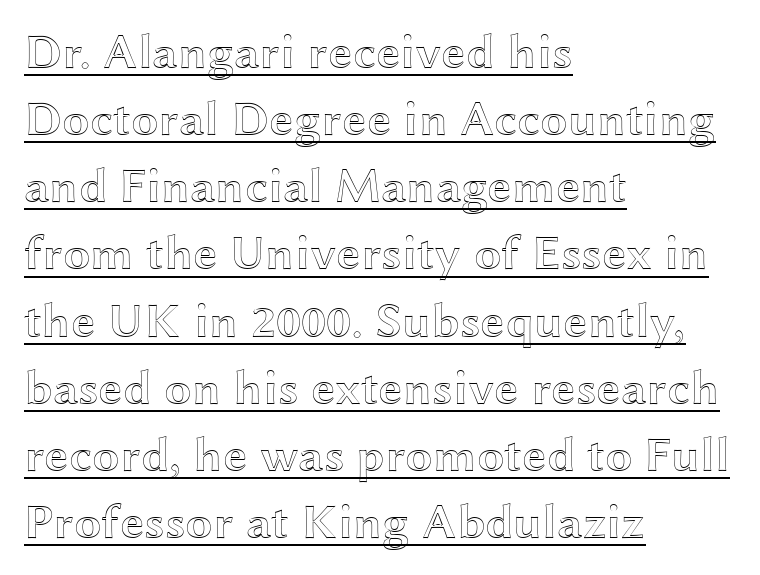
{"italic": "no", "width": "wide", "x_height": "medium", "monospaced": "no", "underline": "yes", "align": "left", "line_spacing": "normal", "line_spacing_ratio": 1.37, "letter_spacing": "normal", "letter_spacing_em": 0.0, "glyph_px": 49}
